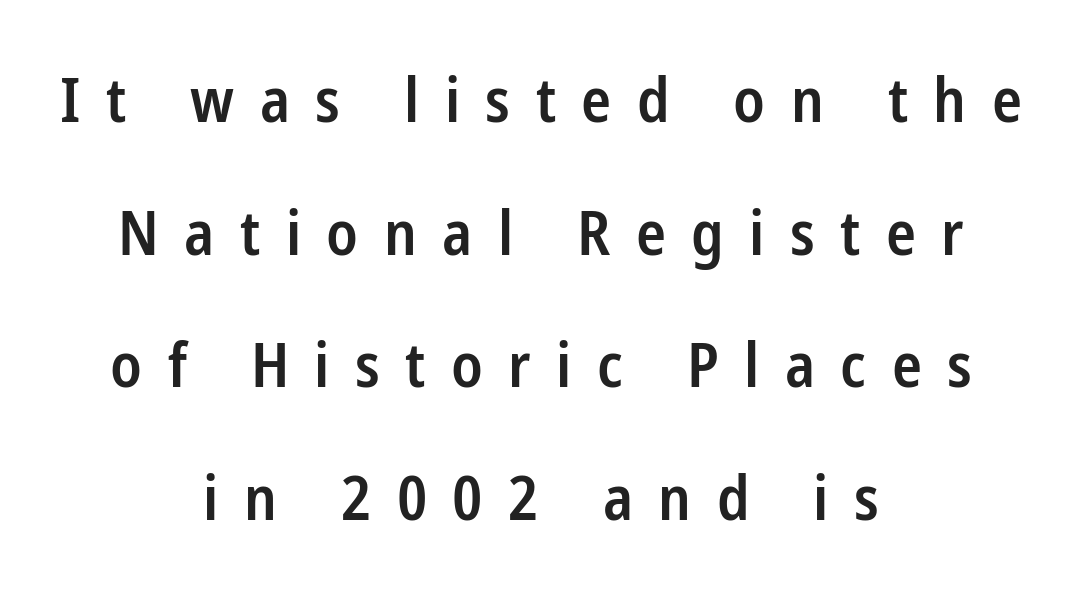
Q: Is the text bold? A: Semi-bold.
Q: Is the text italic (slanted)? A: No, it is upright.
Q: Is the typeface a serif or a sans-serif typeface? A: Sans-serif.
Q: Is the text underlined? A: No.
Q: How is the paragraph aligned? A: Centered.
Q: Is the spacing between letters normal or unusually wide? A: Unusually wide.
Q: Is the spacing between lines tight, normal or loose? A: Loose.
Q: Width (condensed, normal, or wide)? A: Condensed.
Q: Stroke contrast? A: Low.
Q: x-height? A: Medium.
Q: Monospaced? A: No.
